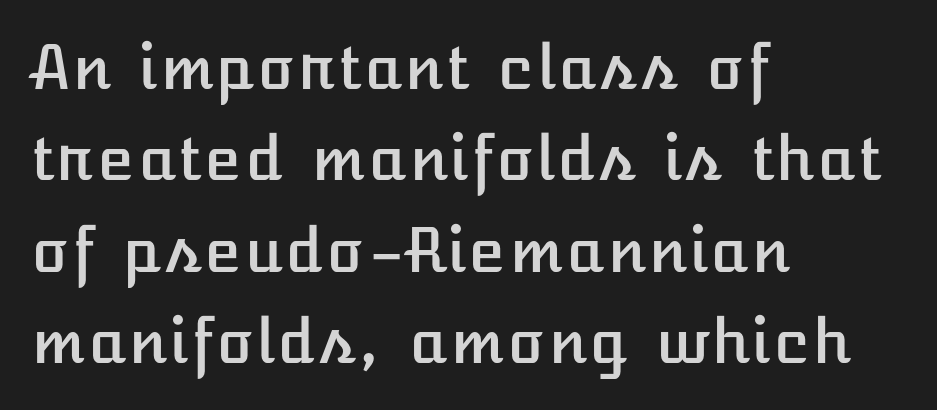
{"italic": "no", "width": "normal", "stroke_contrast": "low", "x_height": "medium", "underline": "no", "align": "left", "line_spacing": "normal", "line_spacing_ratio": 1.5, "letter_spacing": "normal", "letter_spacing_em": 0.0, "glyph_px": 61}
